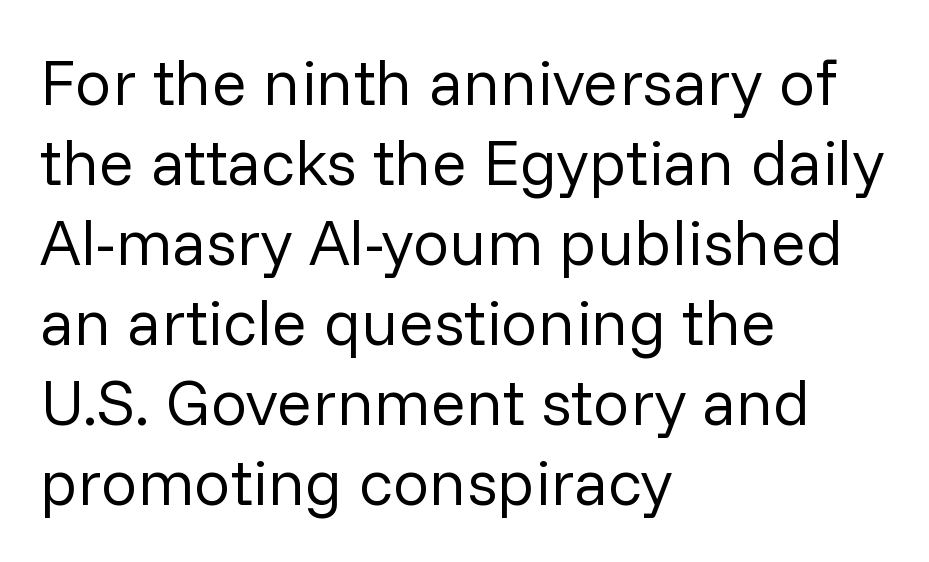
{"serif": "no", "italic": "no", "bold": "no", "weight": "regular", "width": "normal", "stroke_contrast": "low", "x_height": "medium", "monospaced": "no", "underline": "no", "align": "left", "line_spacing_ratio": 1.23, "letter_spacing": "normal", "letter_spacing_em": 0.0, "glyph_px": 65}
